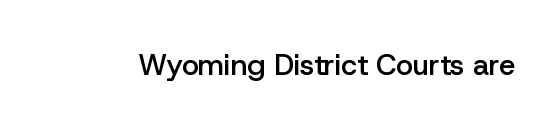
{"serif": "no", "italic": "no", "bold": "semi", "weight": "semibold", "width": "normal", "stroke_contrast": "low", "x_height": "medium", "monospaced": "no", "underline": "no", "letter_spacing": "normal", "letter_spacing_em": 0.0, "glyph_px": 29}
